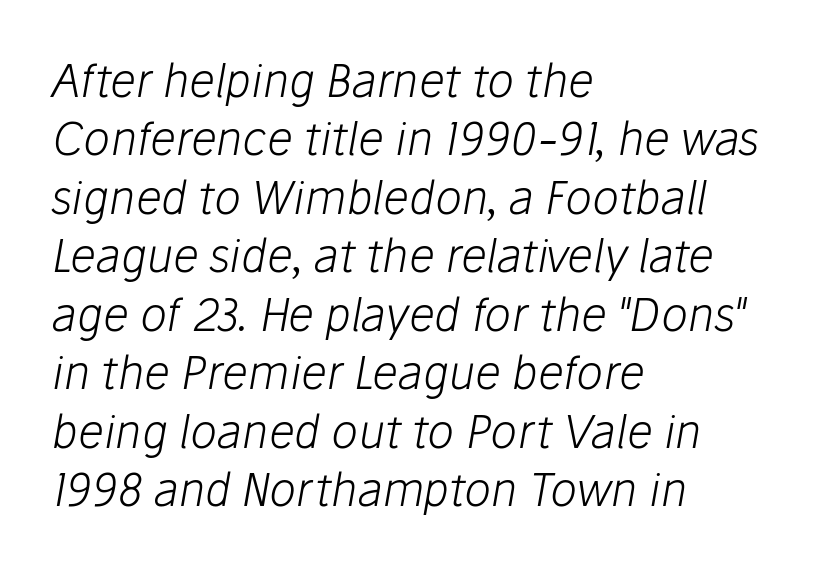
Q: Is the text bold? A: No.
Q: Is the text italic (slanted)? A: Yes, it leans right by about 10 degrees.
Q: Is the text underlined? A: No.
Q: How is the paragraph aligned? A: Left-aligned.
Q: Is the spacing between letters normal or unusually wide? A: Normal.
Q: Is the spacing between lines tight, normal or loose? A: Normal.
Q: Width (condensed, normal, or wide)? A: Normal.
Q: Stroke contrast? A: Low.
Q: x-height? A: Medium.
Q: Monospaced? A: No.
